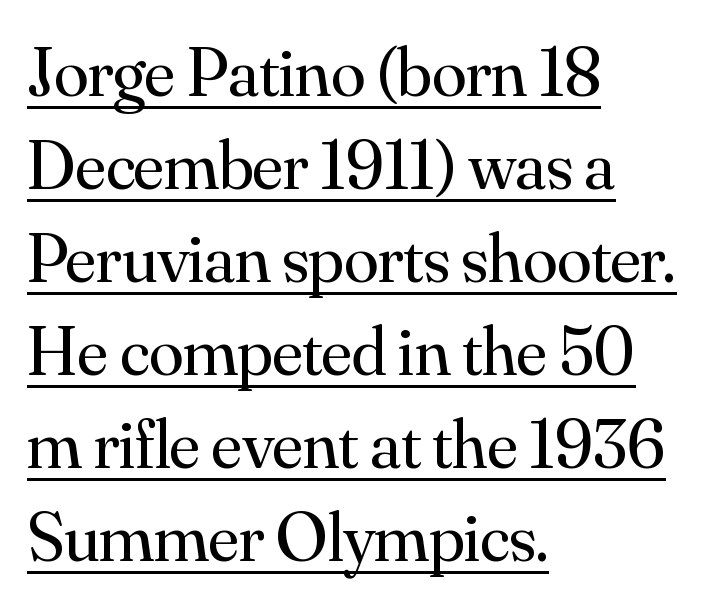
{"serif": "yes", "italic": "no", "bold": "no", "weight": "regular", "width": "normal", "stroke_contrast": "medium", "x_height": "small", "monospaced": "no", "underline": "yes", "align": "left", "line_spacing": "normal", "line_spacing_ratio": 1.33, "letter_spacing": "normal", "letter_spacing_em": 0.0, "glyph_px": 70}
